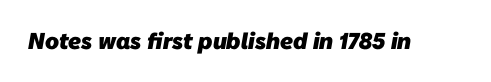
Compared with typical body copy, the letter spacing here is the same. A bare baseline throughout the passage. Chunky letters — that's bold for sure.
